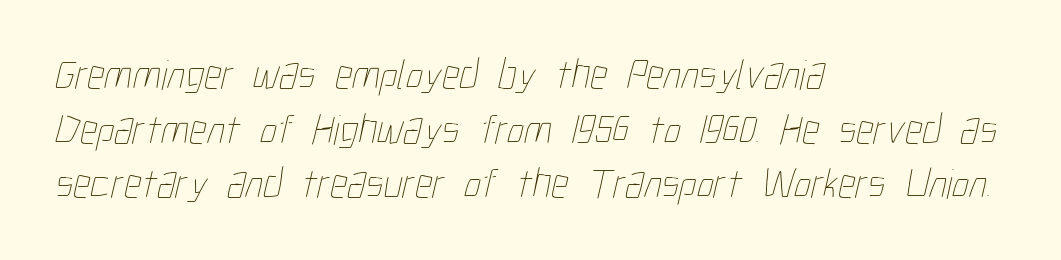
Horizontal bands of white between lines are of average thickness. The rag falls on the right side of this text block. Think standard paragraph weight, or any step lighter than that. Inter-character spacing is left at the font's built-in metrics.
